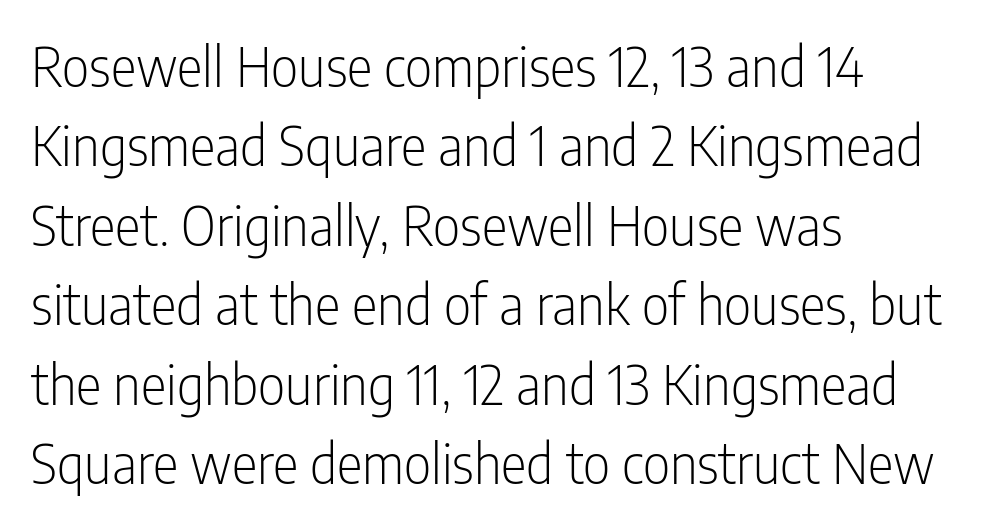
{"serif": "no", "italic": "no", "bold": "no", "weight": "light", "width": "condensed", "stroke_contrast": "low", "x_height": "medium", "monospaced": "no", "underline": "no", "align": "left", "line_spacing": "normal", "line_spacing_ratio": 1.47, "letter_spacing": "normal", "letter_spacing_em": 0.0, "glyph_px": 54}
